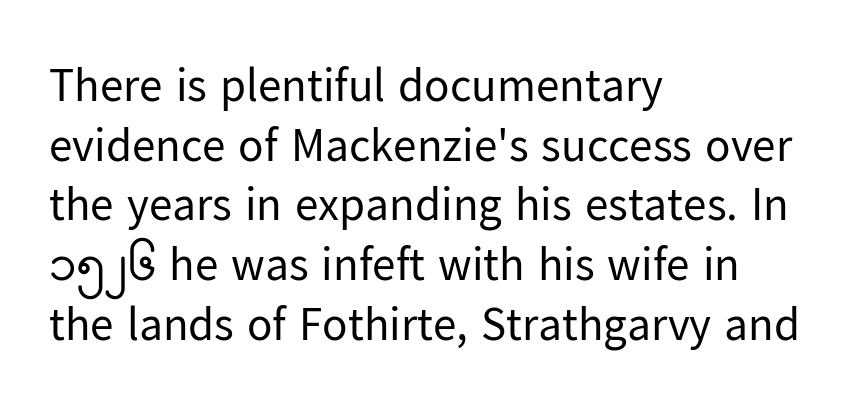
Horizontally, the lines are justified to the leading edge only. Looks like regular typesetting: each glyph gets only the width it needs. The font sits on the lighter half of the weight spectrum, regular included. If you drew a line through each stem, it would be perfectly vertical.
